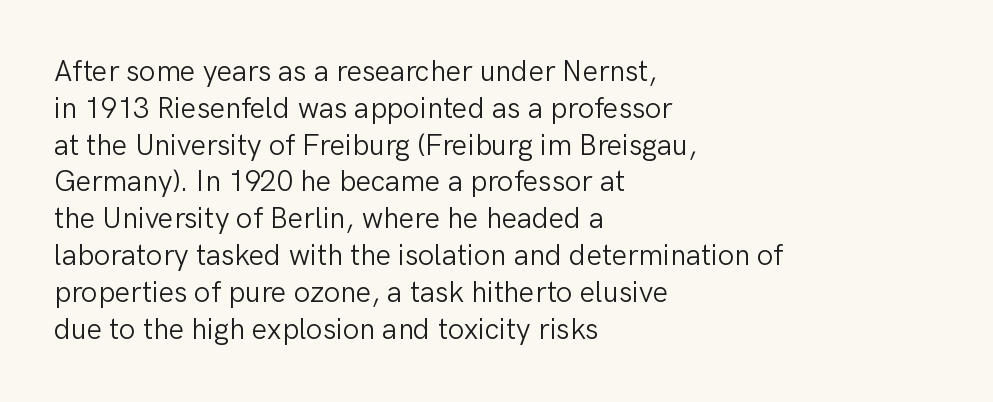
{"serif": "no", "italic": "no", "bold": "no", "weight": "light", "width": "normal", "stroke_contrast": "low", "x_height": "medium", "monospaced": "no", "underline": "no", "align": "left", "line_spacing": "normal", "line_spacing_ratio": 1.27, "letter_spacing": "normal", "letter_spacing_em": 0.0, "glyph_px": 29}
